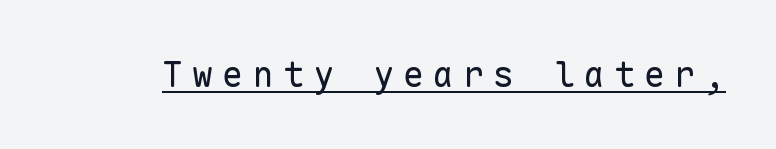
Spacing between characters has been opened up far beyond the box default. Unbolded letterforms with no extra heft. Monospaced: the letters line up in strict vertical columns. Check where the strokes stop: nothing finishes them off — pure sans. The lettering is marked with a stroke running underneath it. Rendered with straight, roman letterforms.
